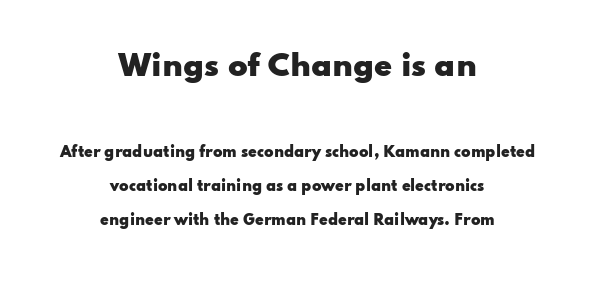
The image shows 29 px heavy, wide sans-serif type, upright; set centered, loose line spacing (2.42x), normal letter spacing, not underlined; the first (top) block is 2.07x larger; low stroke contrast and a small x-height.
